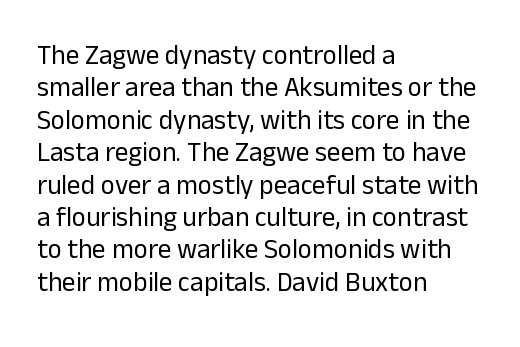
Q: Is the text bold? A: No.
Q: Is the text italic (slanted)? A: No, it is upright.
Q: Is the text underlined? A: No.
Q: How is the paragraph aligned? A: Left-aligned.
Q: Is the spacing between letters normal or unusually wide? A: Normal.
